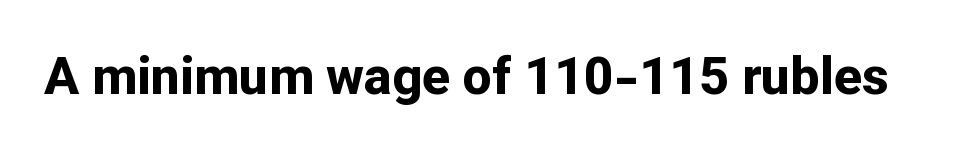
{"serif": "no", "italic": "no", "bold": "yes", "weight": "bold", "width": "normal", "stroke_contrast": "low", "x_height": "medium", "monospaced": "no", "underline": "no", "letter_spacing": "normal", "letter_spacing_em": 0.0, "glyph_px": 52}
